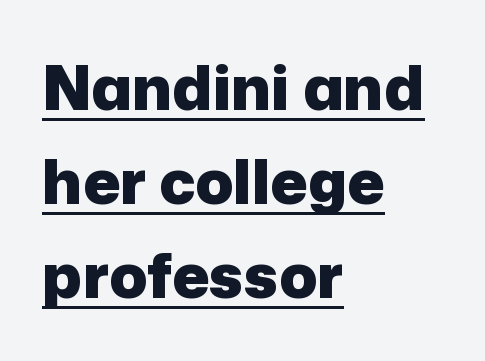
{"serif": "no", "italic": "no", "bold": "yes", "weight": "heavy", "width": "normal", "stroke_contrast": "low", "x_height": "medium", "monospaced": "no", "underline": "yes", "align": "left", "line_spacing": "normal", "line_spacing_ratio": 1.52, "letter_spacing": "normal", "letter_spacing_em": 0.0, "glyph_px": 62}
